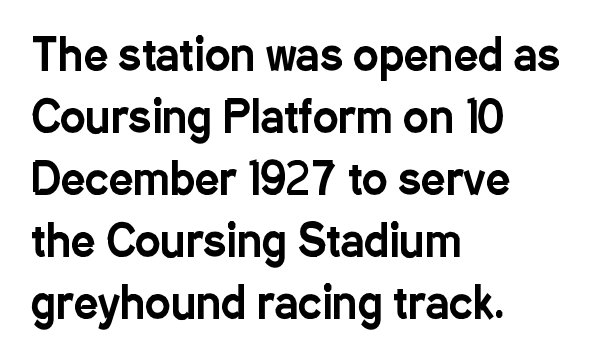
{"serif": "no", "italic": "no", "width": "condensed", "stroke_contrast": "low", "x_height": "medium", "monospaced": "no", "underline": "no", "align": "left", "line_spacing": "normal", "line_spacing_ratio": 1.44, "letter_spacing": "normal", "letter_spacing_em": 0.0, "glyph_px": 43}
